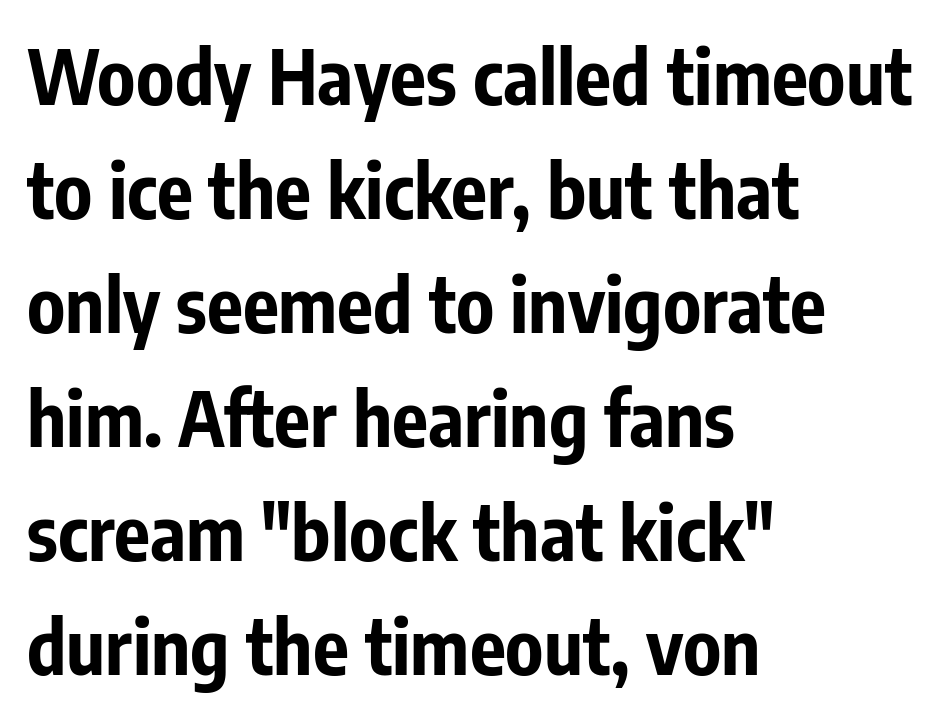
{"serif": "no", "italic": "no", "bold": "yes", "weight": "bold", "width": "condensed", "stroke_contrast": "low", "x_height": "medium", "monospaced": "no", "underline": "no", "align": "left", "line_spacing": "normal", "line_spacing_ratio": 1.52, "letter_spacing": "normal", "letter_spacing_em": 0.0, "glyph_px": 75}
